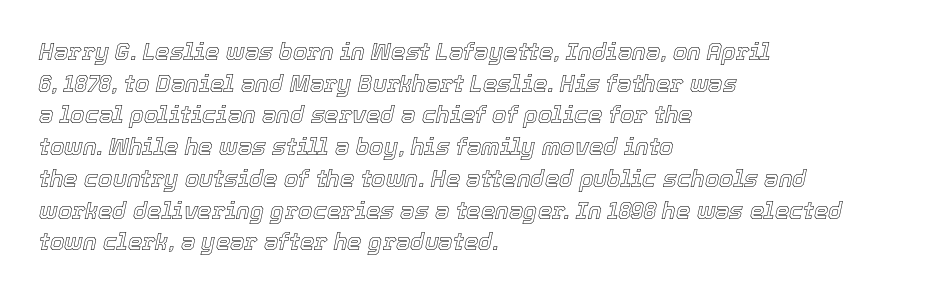
The image shows 23 px text type, italic (leaning right); set left-aligned, normal line spacing (1.38x), normal letter spacing, not underlined.
